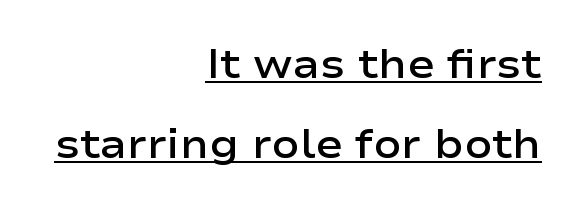
Vertically, the passage feels expansive, rows floating well apart. Here the designer chose a conventional face with non-uniform glyph widths. The typesetter has applied underlining to the passage shown. The typeface chosen for these lines omits serifs. How are the letters spaced? Ordinarily, with no added tracking. The specimen reads as upright at a glance.
